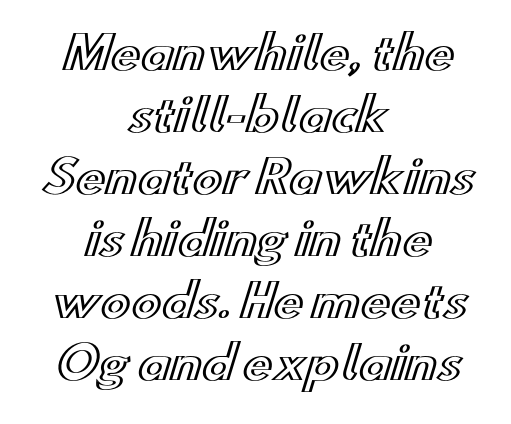
The face used here is rendered with its standard letterfit. The whitespace from short lines is split evenly between both sides. Clear beneath every line of the passage. Regular leading.
